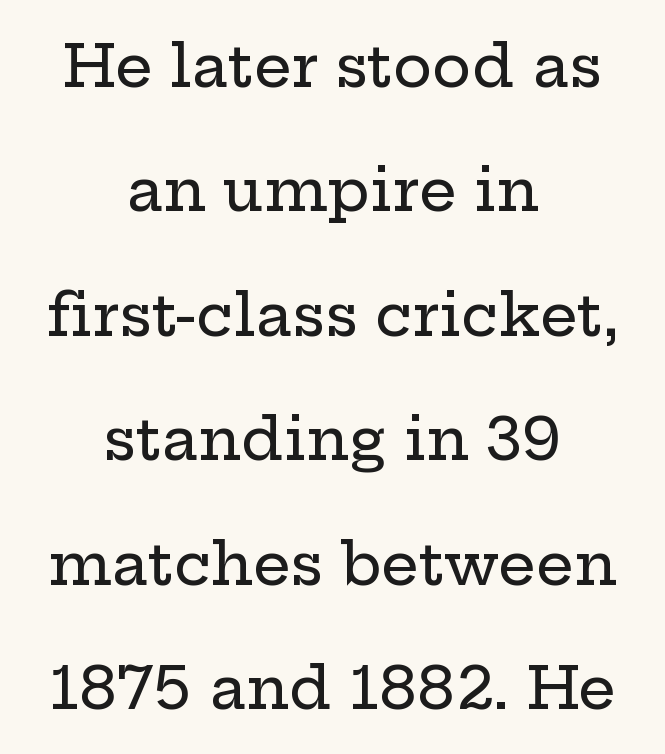
The image shows 59 px wide serif type, upright; set centered, loose line spacing (2.11x), normal letter spacing, not underlined; low stroke contrast and a medium x-height.
